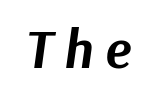
{"italic": "yes", "lean": "right", "slant_degrees": 9, "bold": "yes", "weight": "bold", "width": "normal", "stroke_contrast": "medium", "x_height": "medium", "monospaced": "no", "underline": "no", "letter_spacing": "wide", "letter_spacing_em": 0.22, "glyph_px": 54}
